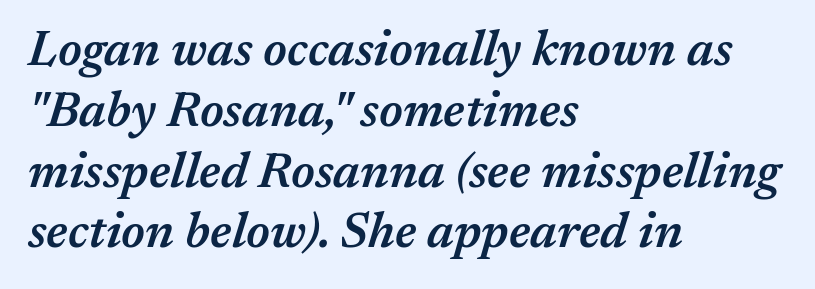
Short note: letters normally spaced. The passage shown is typed in a proportional face where columns would drift. Beneath every word, the page is bare. Posture: slanted. In CSS terms this would be text-align: left. Emphasis by weight is partial: semibold.
